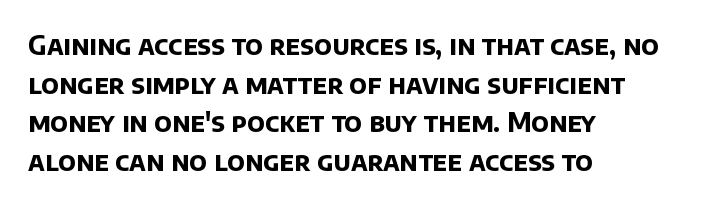
{"bold": "yes", "underline": "no", "align": "left", "line_spacing": "normal", "line_spacing_ratio": 1.49, "letter_spacing": "normal", "letter_spacing_em": 0.0, "glyph_px": 26}
